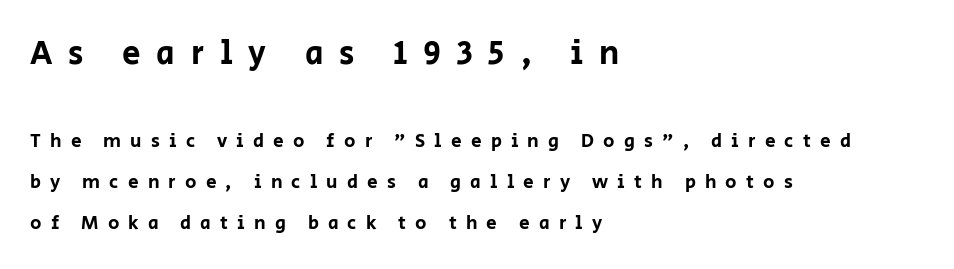
The image shows 33 px sans-serif type, upright; set left-aligned, loose line spacing (2.15x), unusually wide letter spacing (+0.48 em), not underlined; the first (top) block is 1.74x larger; low stroke contrast and a large x-height.
